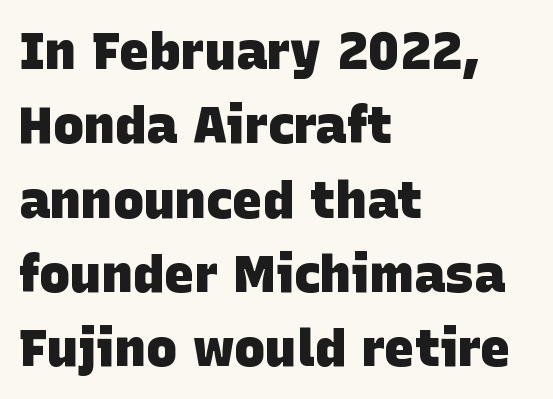
The gaps between neighbouring characters are ordinary and unremarkable. Think of a printed novel: that variable character pitch is what you see here. The paragraph has a hard left edge and a soft right edge. Check the space under the baseline: it is left empty.
